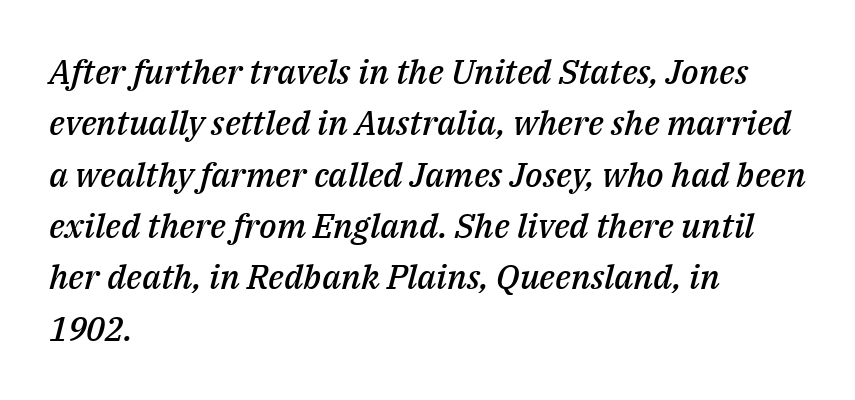
Note the varied advance widths — an 'i' is clearly narrower than an 'm'. Any mark beneath the type? The region is blank. The rendering uses a moderate line-height, typical for paragraphs. A student would call this left alignment; a typographer would say flush left, rag right.
